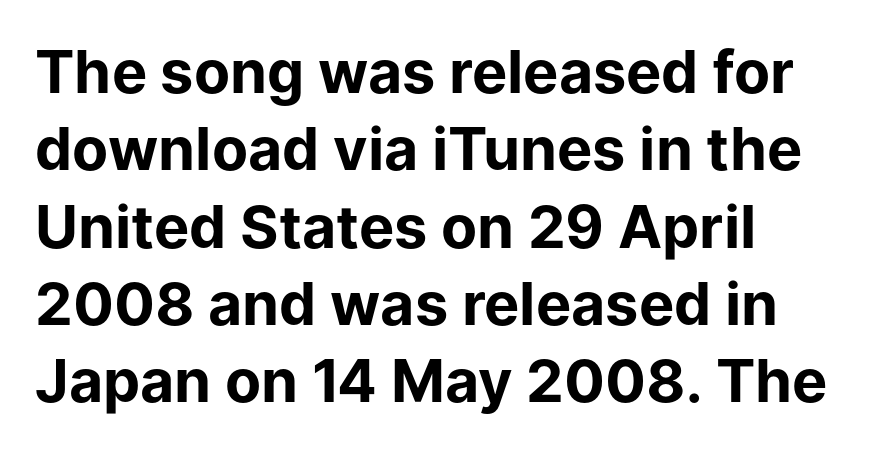
{"serif": "no", "italic": "no", "bold": "yes", "weight": "bold", "width": "normal", "stroke_contrast": "low", "x_height": "medium", "monospaced": "no", "underline": "no", "align": "left", "line_spacing": "normal", "line_spacing_ratio": 1.31, "letter_spacing": "normal", "letter_spacing_em": 0.0, "glyph_px": 59}
